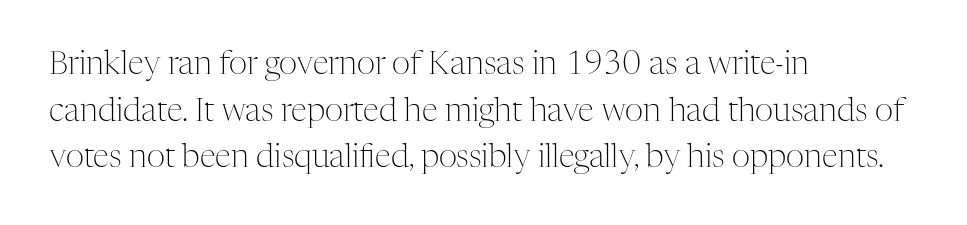
The image shows 32 px light serif type, upright; set left-aligned, normal line spacing (1.46x), normal letter spacing, not underlined; medium stroke contrast and a medium x-height.
